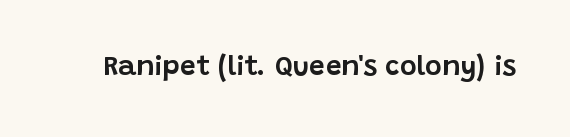
{"serif": "no", "italic": "no", "width": "normal", "stroke_contrast": "low", "x_height": "large", "monospaced": "no", "underline": "no", "letter_spacing": "normal", "letter_spacing_em": 0.0, "glyph_px": 28}
